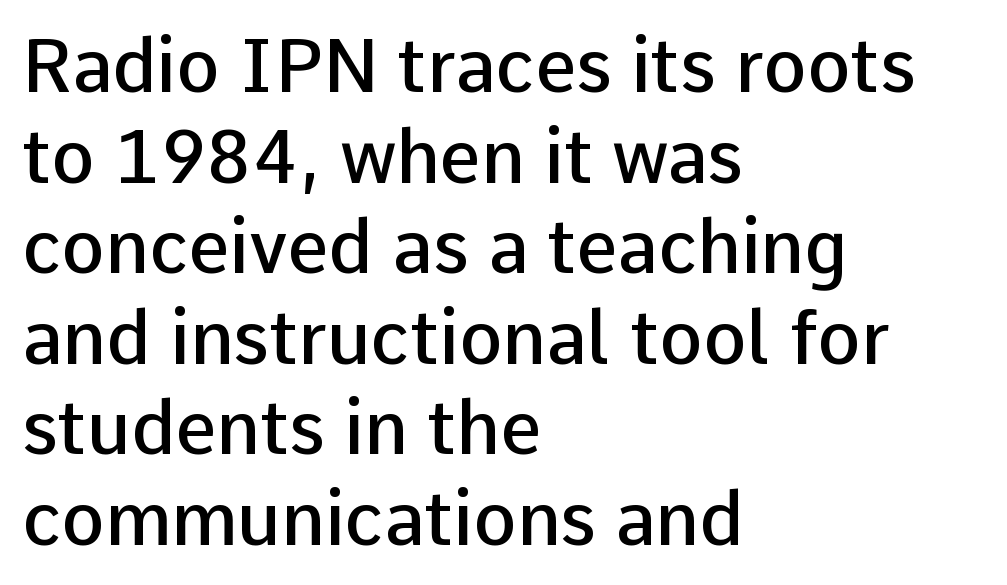
The image shows 73 px semibold sans-serif type, upright; set left-aligned, line spacing 1.24x, normal letter spacing, not underlined; low stroke contrast and a medium x-height.
